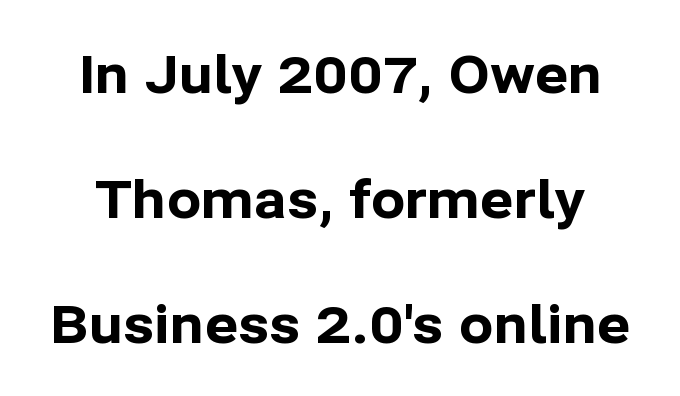
In terms of posture, this sample is upright. Nobody drew a line under any word here. Weight check: bold — yes, fully. This rendering leaves character spacing at its baseline value. The designer went with a sans here, leaving each stem footless. Is this a fixed-width face? No — the glyphs have proportional, varying widths.
